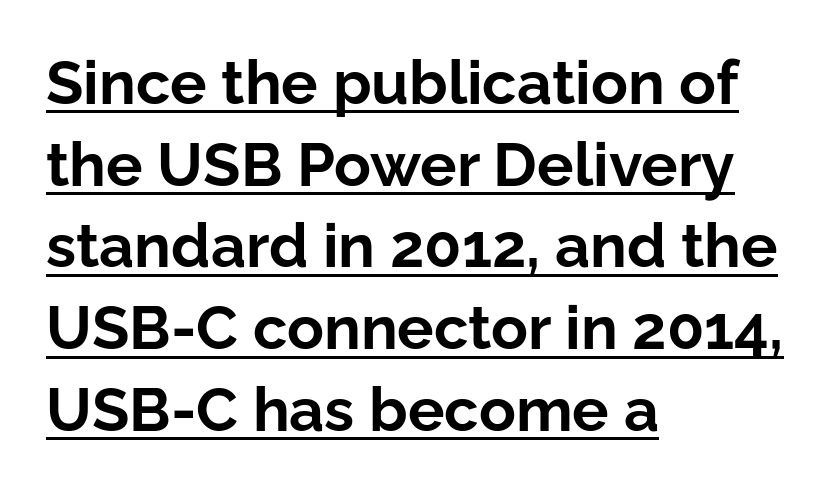
{"serif": "no", "italic": "no", "bold": "yes", "weight": "bold", "width": "normal", "stroke_contrast": "low", "x_height": "medium", "monospaced": "no", "underline": "yes", "align": "left", "line_spacing": "normal", "line_spacing_ratio": 1.34, "letter_spacing": "normal", "letter_spacing_em": 0.0, "glyph_px": 61}
